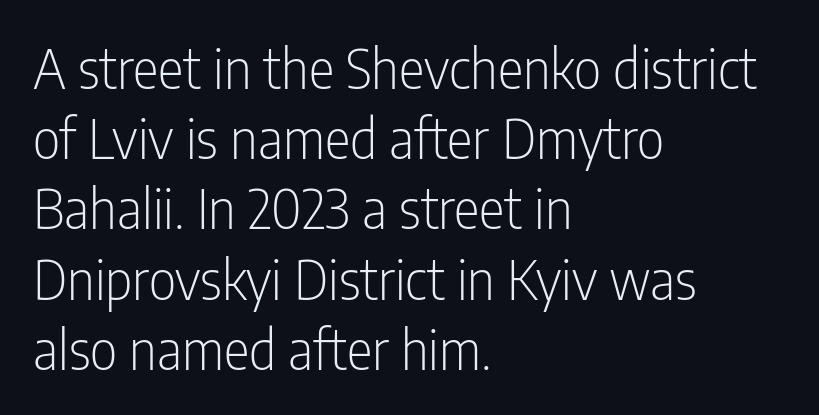
{"serif": "no", "italic": "no", "bold": "no", "weight": "light", "width": "condensed", "stroke_contrast": "low", "x_height": "medium", "monospaced": "no", "underline": "no", "align": "left", "line_spacing": "normal", "line_spacing_ratio": 1.3, "letter_spacing": "normal", "letter_spacing_em": 0.0, "glyph_px": 54}
